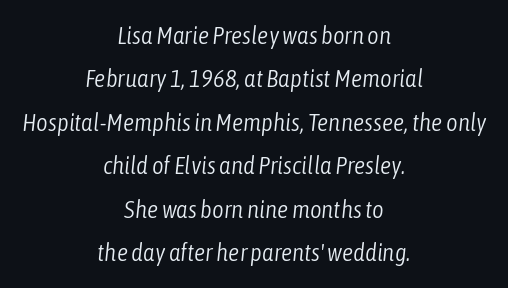
Q: Is the text bold? A: No.
Q: Is the text italic (slanted)? A: Yes, it leans right by about 6 degrees.
Q: Is the text underlined? A: No.
Q: How is the paragraph aligned? A: Centered.
Q: Is the spacing between letters normal or unusually wide? A: Normal.
